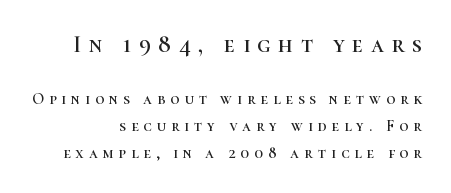
The image shows 24 px text type, upright; set normal line spacing (1.7x), unusually wide letter spacing (+0.31 em), not underlined; the first (top) block is 1.5x larger.
